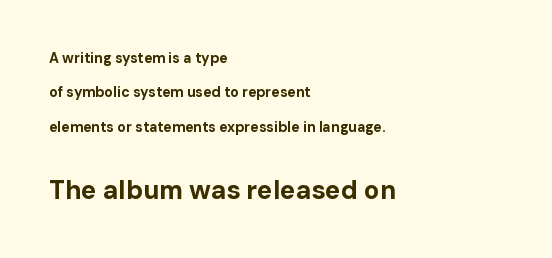
Q: Is the text bold? A: Yes.
Q: Is the text italic (slanted)? A: No, it is upright.
Q: Is the text underlined? A: No.
Q: How is the paragraph aligned? A: Left-aligned.
Q: Is the spacing between letters normal or unusually wide? A: Normal.
Q: Is the spacing between lines tight, normal or loose? A: Loose.
Q: Which block of text is set in a larger size, the first (top) or the second (bottom)? A: The second (bottom) one.
